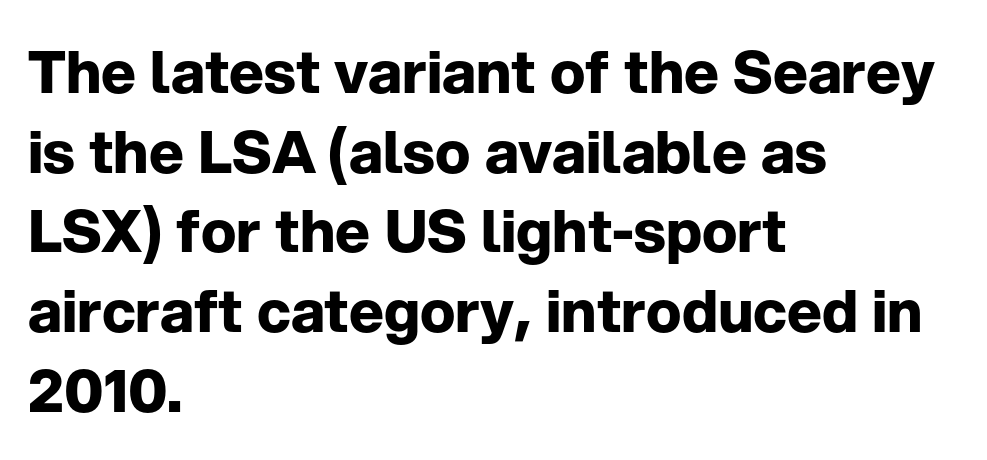
The image shows 59 px bold sans-serif type, upright; set left-aligned, normal line spacing (1.35x), normal letter spacing, not underlined; low stroke contrast and a medium x-height.
